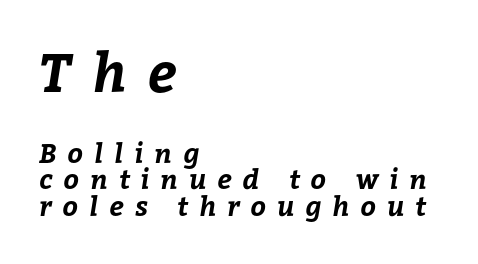
{"bold": "yes", "weight": "bold", "width": "normal", "stroke_contrast": "low", "x_height": "medium", "monospaced": "no", "underline": "no", "align": "left", "line_spacing": "tight", "line_spacing_ratio": 0.99, "letter_spacing": "wide", "letter_spacing_em": 0.41, "larger_block": "first", "size_ratio": 2.0, "glyph_px": 54}
